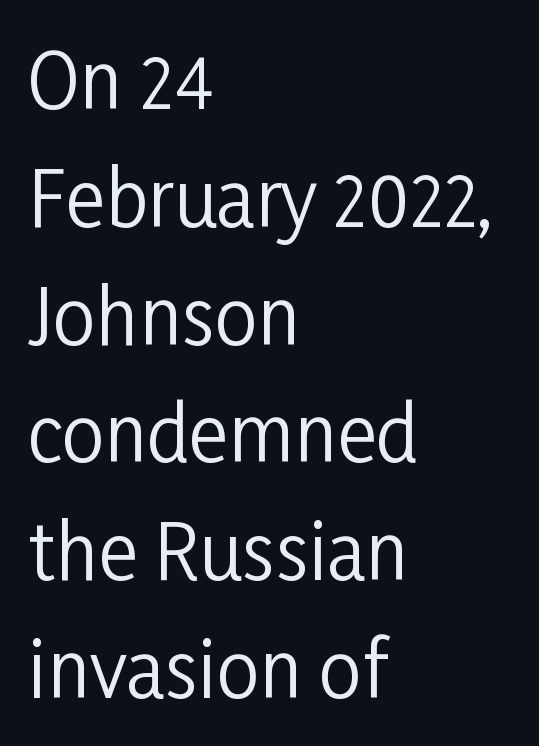
The image shows 76 px regular-weight, condensed sans-serif type, upright; set left-aligned, normal line spacing (1.55x), normal letter spacing, not underlined; low stroke contrast and a medium x-height.
